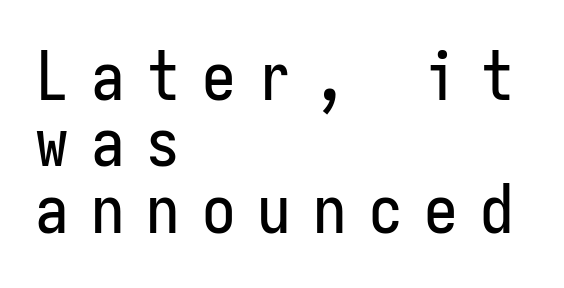
Q: Is the text italic (slanted)? A: No, it is upright.
Q: Is the typeface a serif or a sans-serif typeface? A: Sans-serif.
Q: Is the text underlined? A: No.
Q: How is the paragraph aligned? A: Left-aligned.
Q: Is the spacing between letters normal or unusually wide? A: Unusually wide.
Q: Is the spacing between lines tight, normal or loose? A: Tight.
Q: Width (condensed, normal, or wide)? A: Condensed.
Q: Stroke contrast? A: Low.
Q: x-height? A: Medium.
Q: Monospaced? A: Yes.
